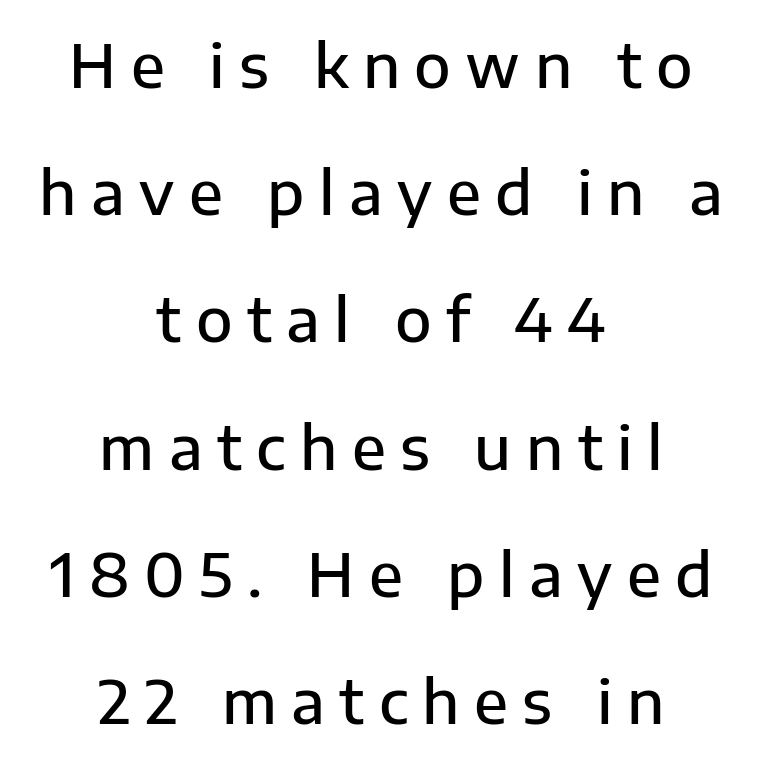
Anything drawn beneath the words? Only blank space. This rendering uses center alignment, leaving both contours irregular but symmetric. Firm but not heavy-handed strokes: this text is semibold. Letter spacing: wide. Characters remain perfectly vertical along every line.
